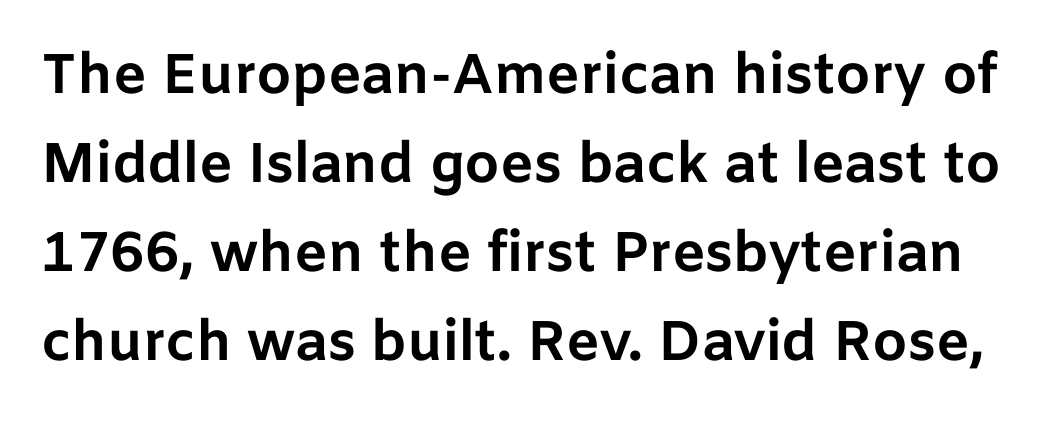
Rule under the text: the space is simply empty. The type family on display is of the sans-serif kind. The rendering uses natural spacing where letterforms have individual widths. Summary of vertical rhythm: regular, with standard interline spacing.
